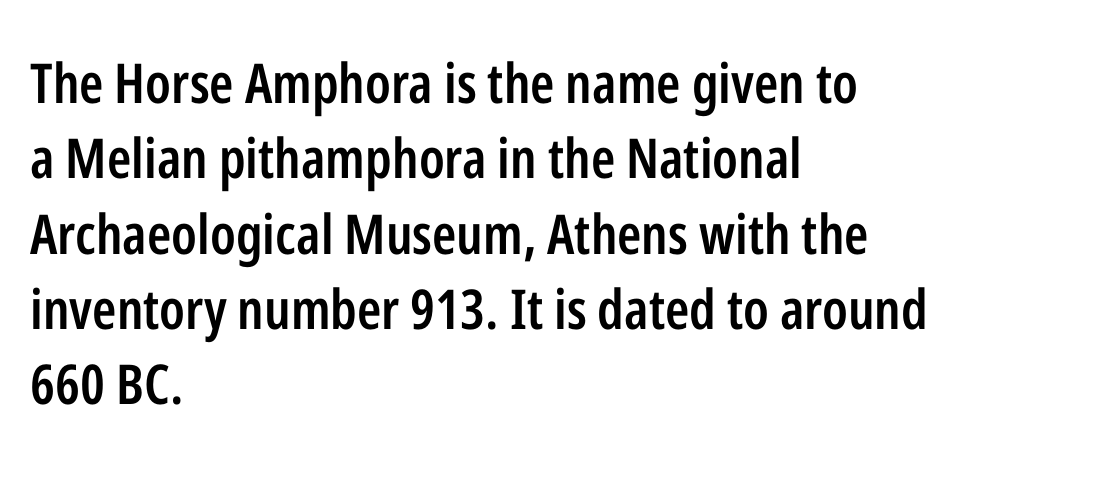
The image shows 55 px semibold, condensed sans-serif type, upright; set left-aligned, normal line spacing (1.37x), normal letter spacing, not underlined; low stroke contrast and a medium x-height.
